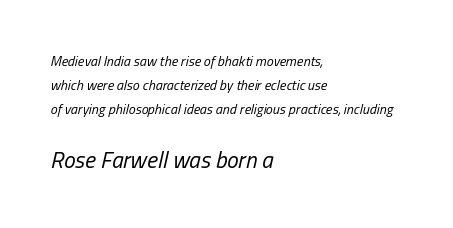
Style check: oblique. Standard letterfit; no display-style spreading of the glyphs. Counters stay open thanks to moderate or lighter strokes. A clean baseline with only descenders dipping below it. Where is the straight margin? On the left.
